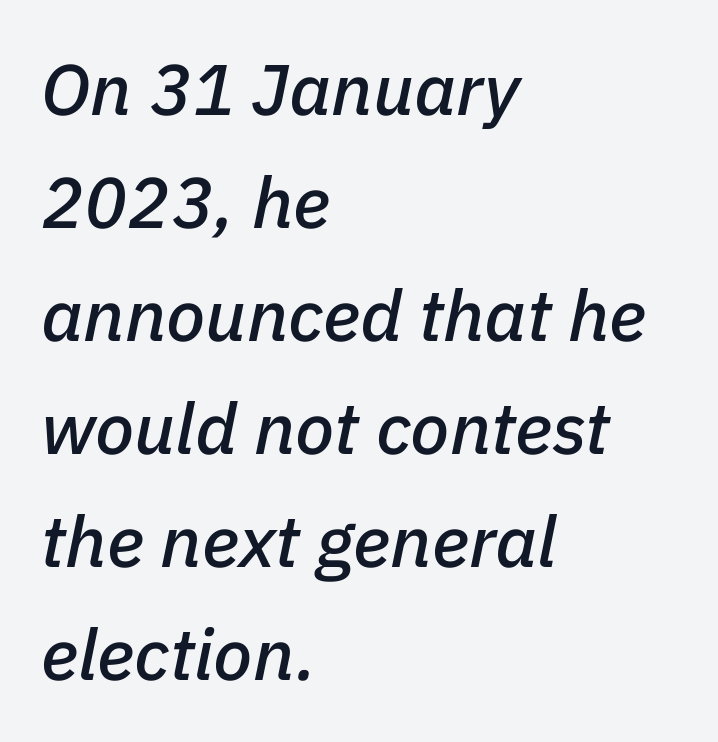
{"italic": "yes", "lean": "right", "slant_degrees": 11, "width": "normal", "stroke_contrast": "low", "x_height": "medium", "monospaced": "no", "underline": "no", "align": "left", "line_spacing": "normal", "line_spacing_ratio": 1.57, "letter_spacing": "normal", "letter_spacing_em": 0.0, "glyph_px": 72}
